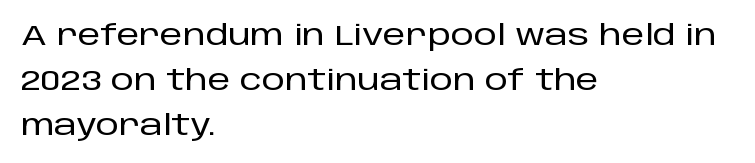
Q: Is the text italic (slanted)? A: No, it is upright.
Q: Is the typeface a serif or a sans-serif typeface? A: Sans-serif.
Q: Is the text underlined? A: No.
Q: How is the paragraph aligned? A: Left-aligned.
Q: Is the spacing between letters normal or unusually wide? A: Normal.
Q: Is the spacing between lines tight, normal or loose? A: Normal.
Q: Width (condensed, normal, or wide)? A: Normal.
Q: Stroke contrast? A: Low.
Q: x-height? A: Large.
Q: Monospaced? A: No.
